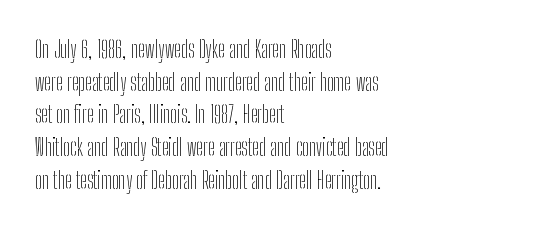
The image shows 23 px text type, upright; set left-aligned, normal line spacing (1.42x), normal letter spacing, not underlined.
